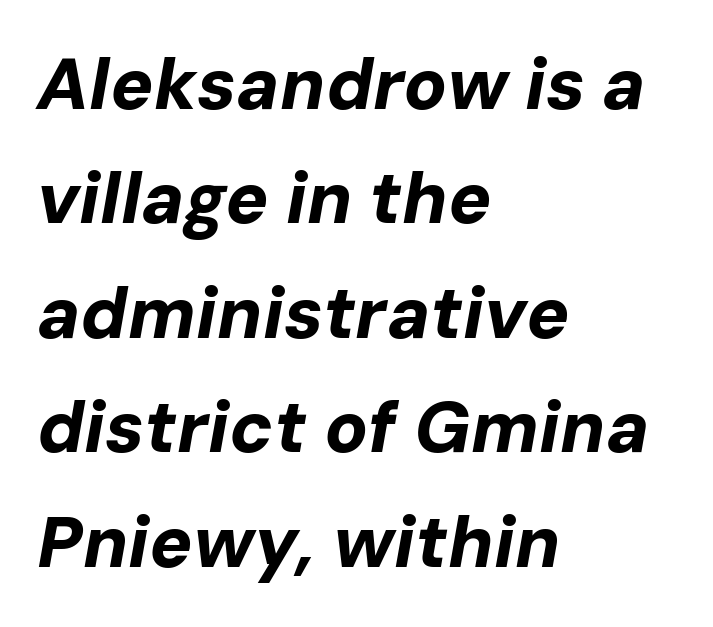
Q: Is the text bold? A: Yes.
Q: Is the text italic (slanted)? A: Yes, it leans right by about 10 degrees.
Q: Is the text underlined? A: No.
Q: How is the paragraph aligned? A: Left-aligned.
Q: Is the spacing between letters normal or unusually wide? A: Normal.
Q: Is the spacing between lines tight, normal or loose? A: Normal.
Q: Width (condensed, normal, or wide)? A: Normal.
Q: Stroke contrast? A: Low.
Q: x-height? A: Medium.
Q: Monospaced? A: No.
